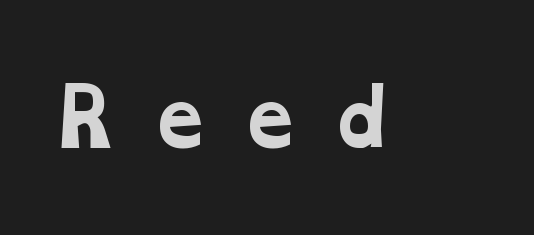
{"serif": "yes", "bold": "yes", "weight": "bold", "width": "wide", "stroke_contrast": "low", "x_height": "medium", "monospaced": "no", "underline": "no", "letter_spacing": "wide", "letter_spacing_em": 0.35, "glyph_px": 75}
